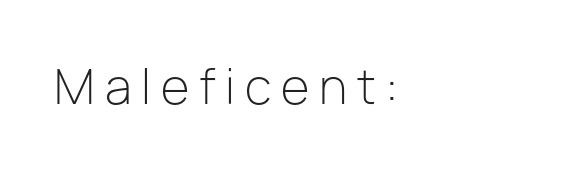
{"serif": "no", "italic": "no", "bold": "no", "weight": "light", "width": "normal", "stroke_contrast": "low", "x_height": "medium", "monospaced": "no", "underline": "no", "letter_spacing": "wide", "letter_spacing_em": 0.21, "glyph_px": 47}
